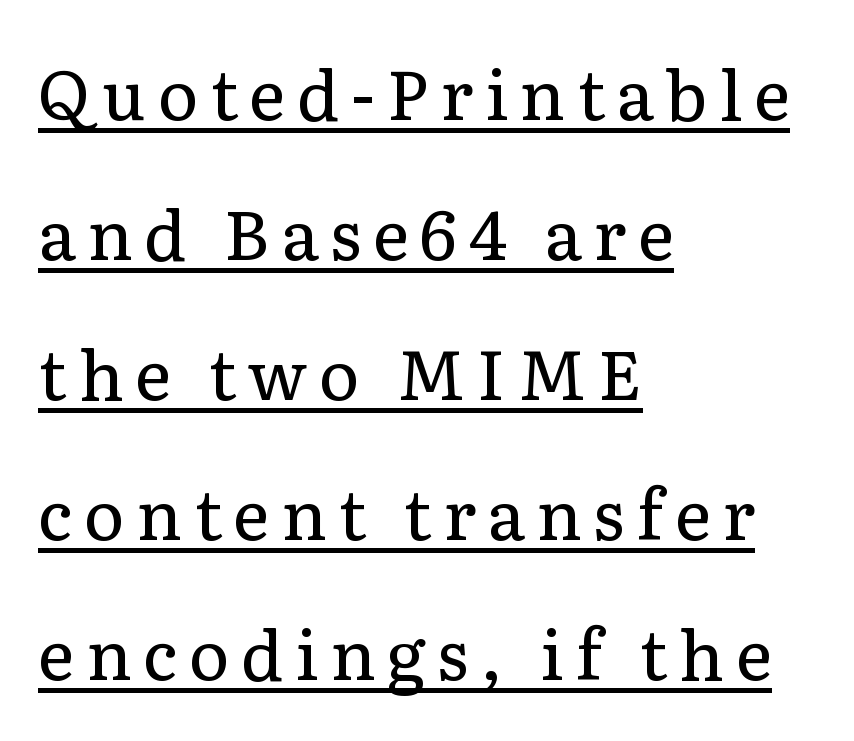
The font sits on the lighter half of the weight spectrum, regular included. This sample is left-justified, so line endings fall wherever the words run out. The font family rendered here belongs to the serif group. Vertical spacing — loose. Every stem runs plumb, perpendicular to the baseline. The sample's only ornament is a line tracing under the words.
